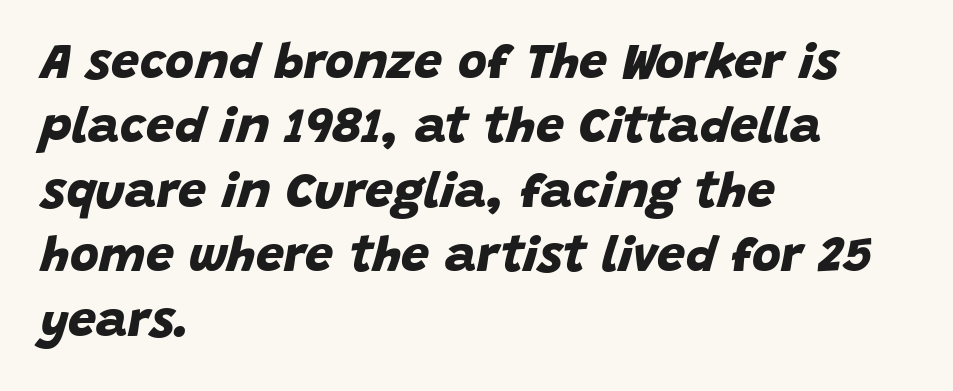
Q: Is the text bold? A: Yes.
Q: Is the typeface a serif or a sans-serif typeface? A: Sans-serif.
Q: Is the text underlined? A: No.
Q: How is the paragraph aligned? A: Left-aligned.
Q: Is the spacing between letters normal or unusually wide? A: Normal.
Q: Is the spacing between lines tight, normal or loose? A: Normal.
Q: Width (condensed, normal, or wide)? A: Normal.
Q: Stroke contrast? A: Low.
Q: x-height? A: Large.
Q: Monospaced? A: No.
